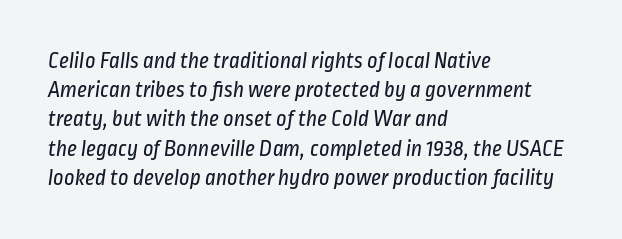
These lines keep a tight, regular rhythm from letter to letter. The weight tops out at a normal text grade. The passage is arranged the way most books set body copy — flush left. A typesetter would call this leading conventional body-copy spacing. The baseline area is clear.
